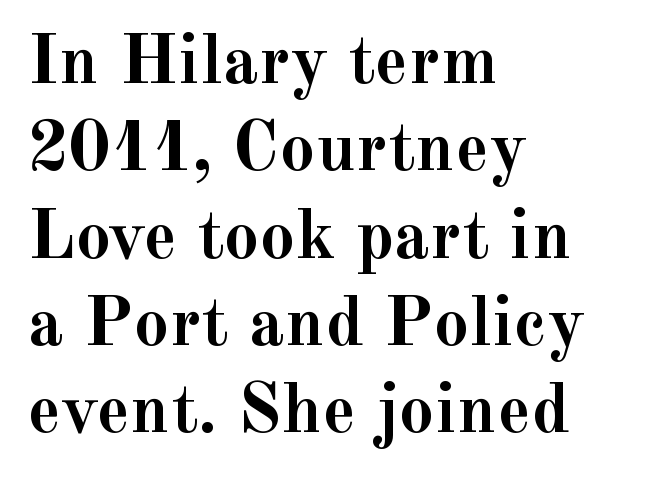
The image shows 71 px semibold serif type, upright; set left-aligned, line spacing 1.23x, normal letter spacing, not underlined; a small x-height.
